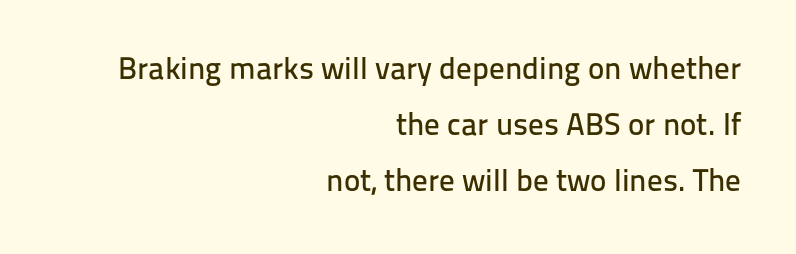
Q: Is the text italic (slanted)? A: No, it is upright.
Q: Is the typeface a serif or a sans-serif typeface? A: Sans-serif.
Q: Is the text underlined? A: No.
Q: How is the paragraph aligned? A: Right-aligned.
Q: Is the spacing between letters normal or unusually wide? A: Normal.
Q: Width (condensed, normal, or wide)? A: Normal.
Q: Stroke contrast? A: Low.
Q: x-height? A: Medium.
Q: Monospaced? A: No.
